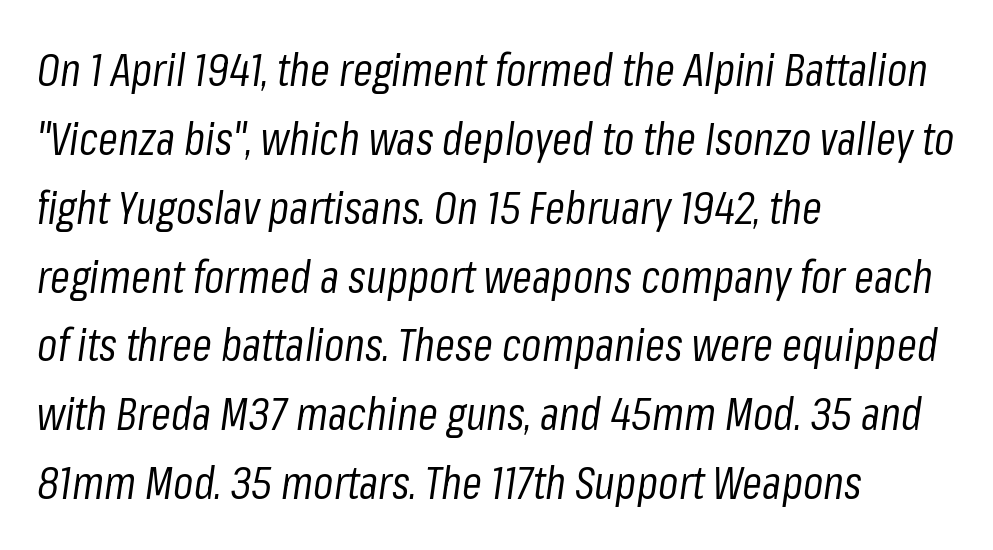
{"italic": "yes", "lean": "right", "slant_degrees": 8, "bold": "no", "weight": "regular", "width": "condensed", "stroke_contrast": "low", "x_height": "medium", "monospaced": "no", "underline": "no", "align": "left", "line_spacing": "normal", "line_spacing_ratio": 1.53, "letter_spacing": "normal", "letter_spacing_em": 0.0, "glyph_px": 45}
